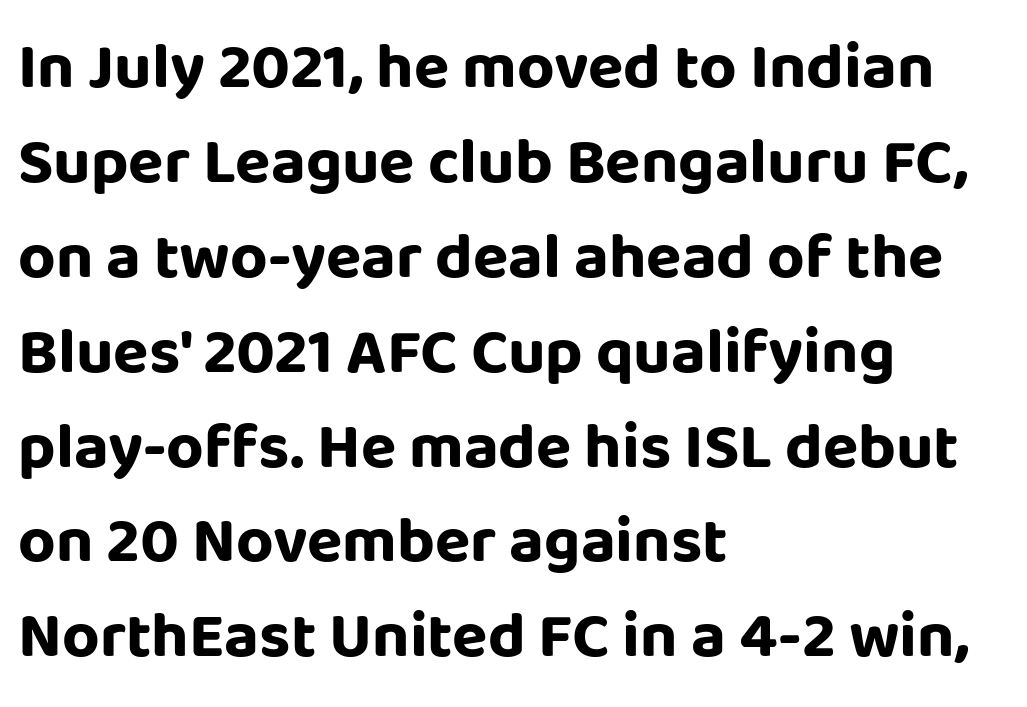
The image shows 65 px bold sans-serif type, upright; set left-aligned, normal line spacing (1.46x), normal letter spacing, not underlined; low stroke contrast and a large x-height.
